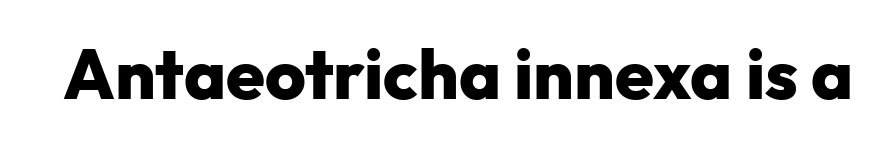
{"serif": "no", "italic": "no", "bold": "yes", "weight": "heavy", "width": "normal", "stroke_contrast": "low", "x_height": "medium", "monospaced": "no", "underline": "no", "letter_spacing": "normal", "letter_spacing_em": 0.0, "glyph_px": 70}
